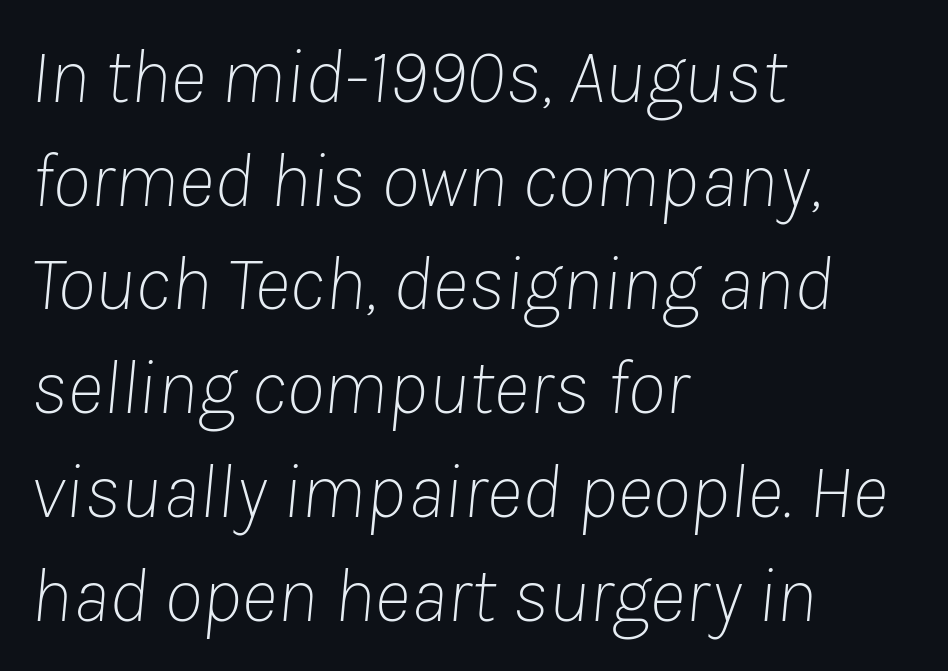
Q: Is the text bold? A: No.
Q: Is the text italic (slanted)? A: Yes, it leans right by about 8 degrees.
Q: Is the text underlined? A: No.
Q: How is the paragraph aligned? A: Left-aligned.
Q: Is the spacing between letters normal or unusually wide? A: Normal.
Q: Is the spacing between lines tight, normal or loose? A: Normal.
Q: Width (condensed, normal, or wide)? A: Normal.
Q: Stroke contrast? A: Low.
Q: x-height? A: Medium.
Q: Monospaced? A: No.
